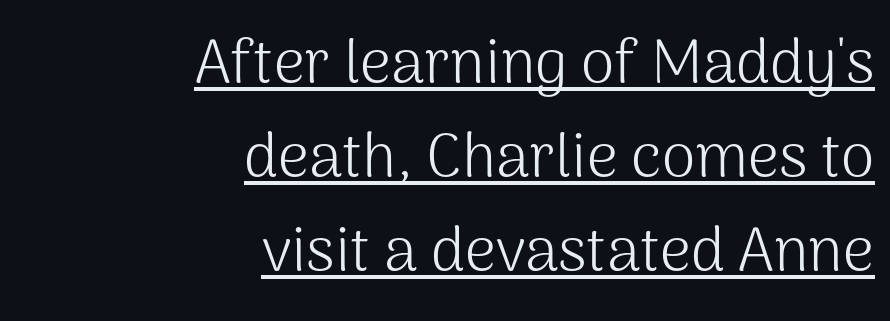
Standard letterfit; no display-style spreading of the glyphs. Notice how the stems are strictly vertical — no italics here. Notice how the passage keeps a crisp vertical edge on the right only. Stroke terminals: plain, sans-serif. The glyphs are accompanied by a horizontal stroke just below them. Letters have the restrained weight of plain body copy at most.
